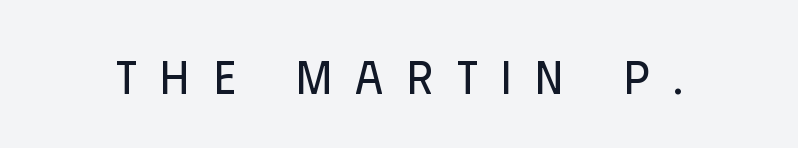
Q: Is the text bold? A: No.
Q: Is the text italic (slanted)? A: No, it is upright.
Q: Is the typeface a serif or a sans-serif typeface? A: Sans-serif.
Q: Is the text underlined? A: No.
Q: Is the spacing between letters normal or unusually wide? A: Unusually wide.
Q: Width (condensed, normal, or wide)? A: Condensed.
Q: Stroke contrast? A: Low.
Q: x-height? A: Large.
Q: Monospaced? A: No.
